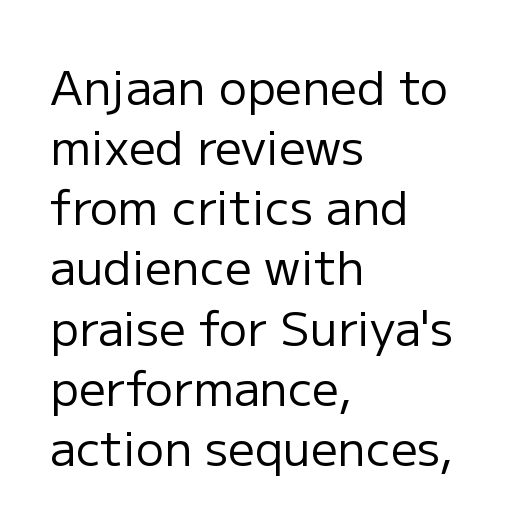
Teacher's note: observe the even left margin — that is flush-left alignment. The letters advance in unequal steps, a hallmark of proportional type. The font's upright variant was chosen for this text. Unlike a traditional serif, this face leaves its strokes unadorned. Does the leading feel generous? No, just average.
